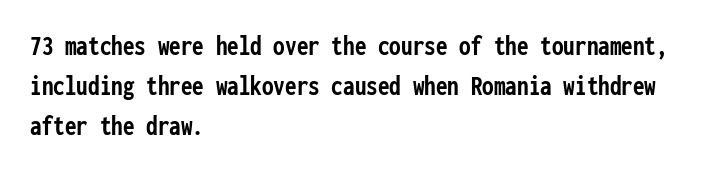
Q: Is the text bold? A: Yes.
Q: Is the text italic (slanted)? A: No, it is upright.
Q: Is the typeface a serif or a sans-serif typeface? A: Sans-serif.
Q: Is the text underlined? A: No.
Q: How is the paragraph aligned? A: Left-aligned.
Q: Is the spacing between letters normal or unusually wide? A: Normal.
Q: Is the spacing between lines tight, normal or loose? A: Normal.
Q: Width (condensed, normal, or wide)? A: Condensed.
Q: Stroke contrast? A: Low.
Q: x-height? A: Medium.
Q: Monospaced? A: Yes.
